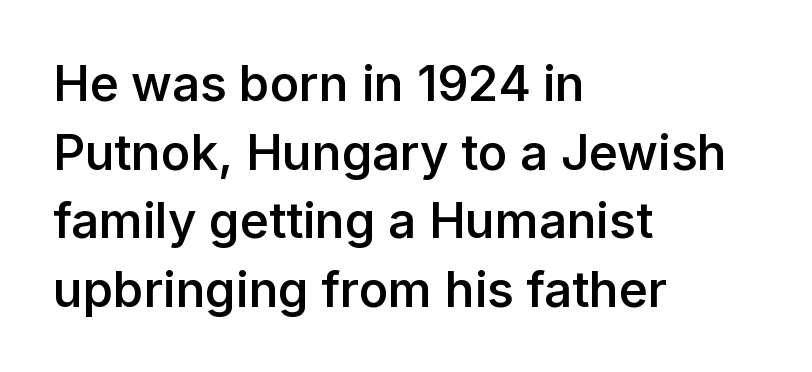
Q: Is the text bold? A: Semi-bold.
Q: Is the text italic (slanted)? A: No, it is upright.
Q: Is the typeface a serif or a sans-serif typeface? A: Sans-serif.
Q: Is the text underlined? A: No.
Q: How is the paragraph aligned? A: Left-aligned.
Q: Is the spacing between letters normal or unusually wide? A: Normal.
Q: Is the spacing between lines tight, normal or loose? A: Normal.
Q: Width (condensed, normal, or wide)? A: Normal.
Q: Stroke contrast? A: Low.
Q: x-height? A: Medium.
Q: Monospaced? A: No.
